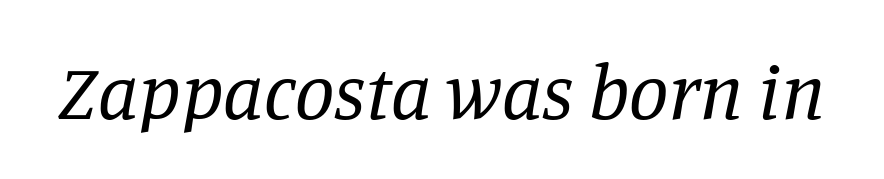
The image shows 79 px regular-weight serif type, italic (leaning right); set normal letter spacing, not underlined; low stroke contrast and a large x-height.
